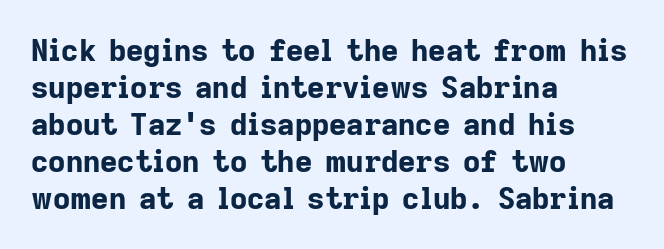
Q: Is the text bold? A: Yes.
Q: Is the text italic (slanted)? A: No, it is upright.
Q: Is the typeface a serif or a sans-serif typeface? A: Sans-serif.
Q: Is the text underlined? A: No.
Q: How is the paragraph aligned? A: Left-aligned.
Q: Is the spacing between letters normal or unusually wide? A: Normal.
Q: Width (condensed, normal, or wide)? A: Normal.
Q: Stroke contrast? A: Low.
Q: x-height? A: Medium.
Q: Monospaced? A: No.
